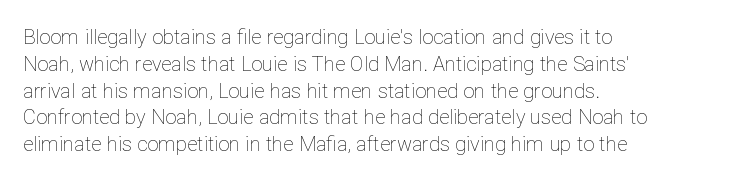
Q: Is the text bold? A: No.
Q: Is the text italic (slanted)? A: No, it is upright.
Q: Is the text underlined? A: No.
Q: How is the paragraph aligned? A: Left-aligned.
Q: Is the spacing between letters normal or unusually wide? A: Normal.
Q: Is the spacing between lines tight, normal or loose? A: Normal.
